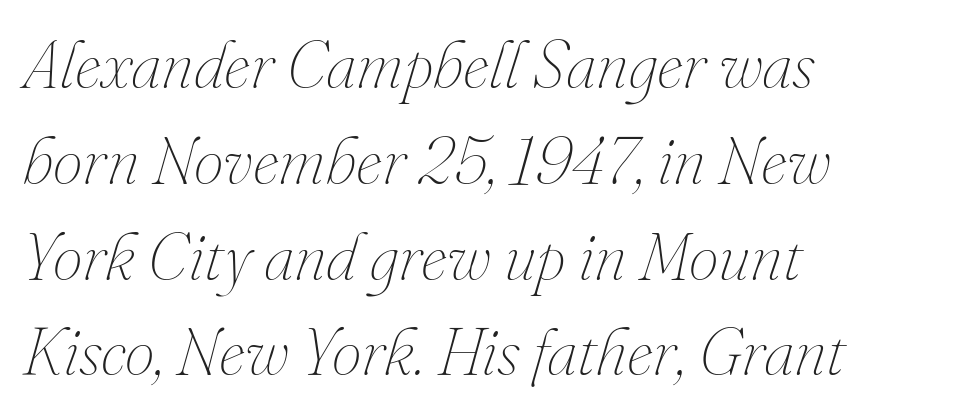
The image shows 67 px thin type, italic (leaning right); set left-aligned, normal line spacing (1.43x), normal letter spacing, not underlined; medium stroke contrast and a small x-height.
